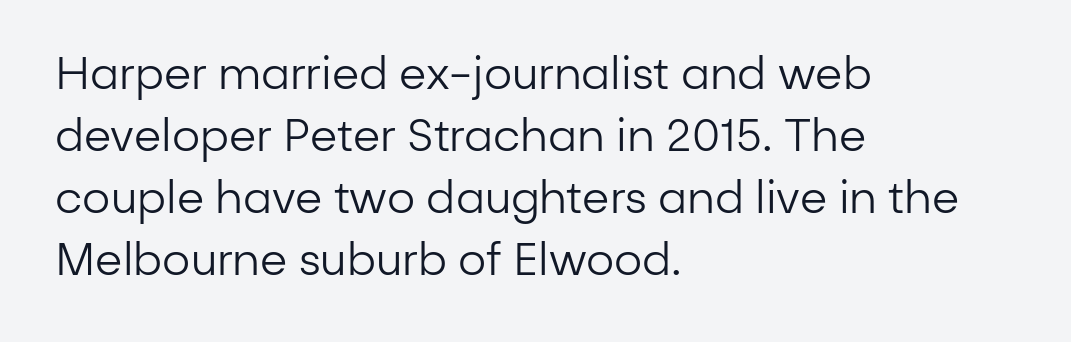
Q: Is the text bold? A: No.
Q: Is the text italic (slanted)? A: No, it is upright.
Q: Is the typeface a serif or a sans-serif typeface? A: Sans-serif.
Q: Is the text underlined? A: No.
Q: How is the paragraph aligned? A: Left-aligned.
Q: Is the spacing between letters normal or unusually wide? A: Normal.
Q: Is the spacing between lines tight, normal or loose? A: Normal.
Q: Width (condensed, normal, or wide)? A: Normal.
Q: Stroke contrast? A: Low.
Q: x-height? A: Medium.
Q: Monospaced? A: No.
